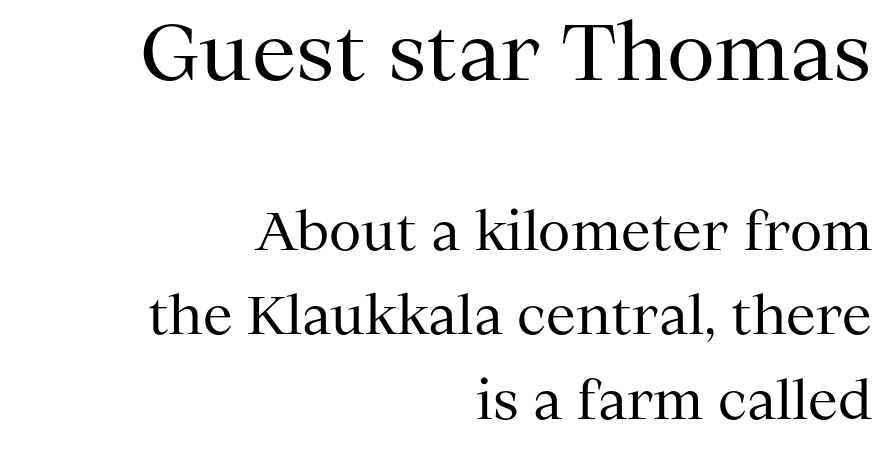
Q: Is the text bold? A: No.
Q: Is the text italic (slanted)? A: No, it is upright.
Q: Is the typeface a serif or a sans-serif typeface? A: Serif.
Q: Is the text underlined? A: No.
Q: How is the paragraph aligned? A: Right-aligned.
Q: Is the spacing between letters normal or unusually wide? A: Normal.
Q: Is the spacing between lines tight, normal or loose? A: Normal.
Q: Which block of text is set in a larger size, the first (top) or the second (bottom)? A: The first (top) one.
Q: Width (condensed, normal, or wide)? A: Normal.
Q: Stroke contrast? A: Medium.
Q: x-height? A: Medium.
Q: Monospaced? A: No.
